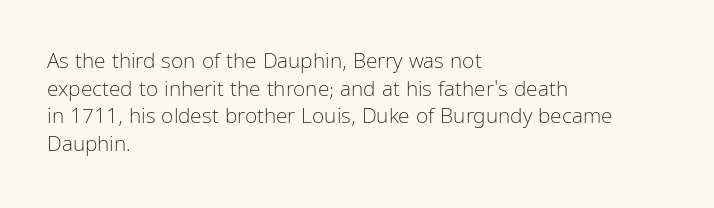
The image shows 21 px text type, upright; set left-aligned, normal line spacing (1.32x), normal letter spacing, not underlined.
